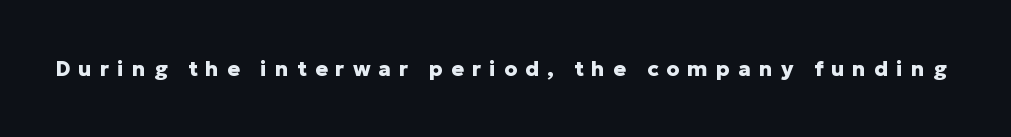
Only glyphs here, with clear space below each row. Spacing between characters has been opened up far beyond the box default. Nope, not italic — everything's standing straight. How heavy is the stroke? Heavy — this is a bold.
